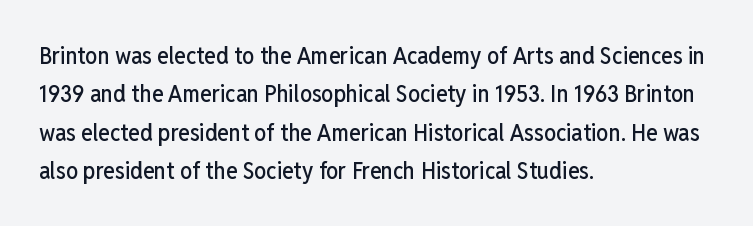
{"italic": "no", "underline": "no", "align": "left", "line_spacing": "normal", "line_spacing_ratio": 1.6, "letter_spacing": "normal", "letter_spacing_em": 0.0, "glyph_px": 24}
